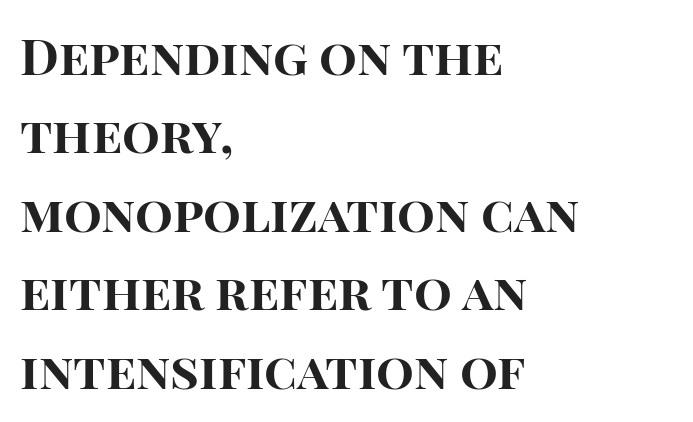
The image shows 50 px bold sans-serif type, upright; set left-aligned, normal line spacing (1.57x), normal letter spacing, not underlined; high stroke contrast and a large x-height.
